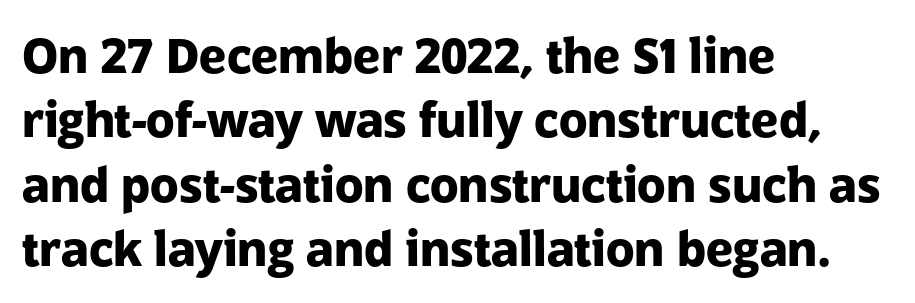
The image shows 47 px heavy sans-serif type, upright; set left-aligned, normal line spacing (1.37x), normal letter spacing, not underlined; low stroke contrast and a medium x-height.
